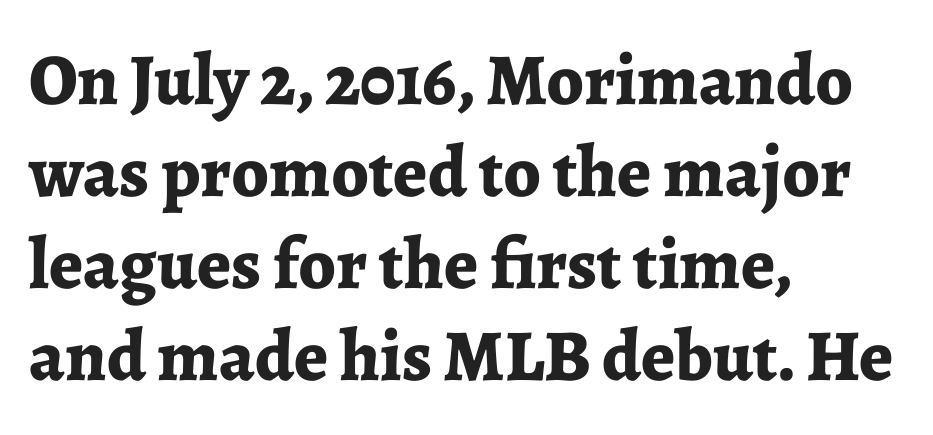
Weight check: bold — yes, fully. Summary of vertical rhythm: regular, with standard interline spacing. A classic flush-left, rag-right setting is used for this passage. Is there any slant? The stems are plumb.
